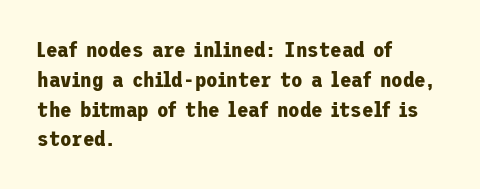
Q: Is the text bold? A: Yes.
Q: Is the text italic (slanted)? A: No, it is upright.
Q: Is the text underlined? A: No.
Q: How is the paragraph aligned? A: Left-aligned.
Q: Is the spacing between letters normal or unusually wide? A: Normal.
Q: Is the spacing between lines tight, normal or loose? A: Normal.
